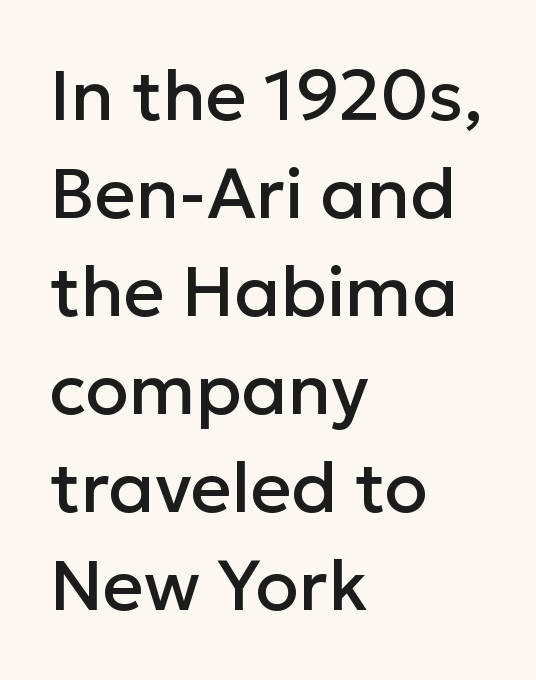
The image shows 71 px sans-serif type, upright; set left-aligned, normal line spacing (1.38x), normal letter spacing, not underlined; low stroke contrast and a medium x-height.
